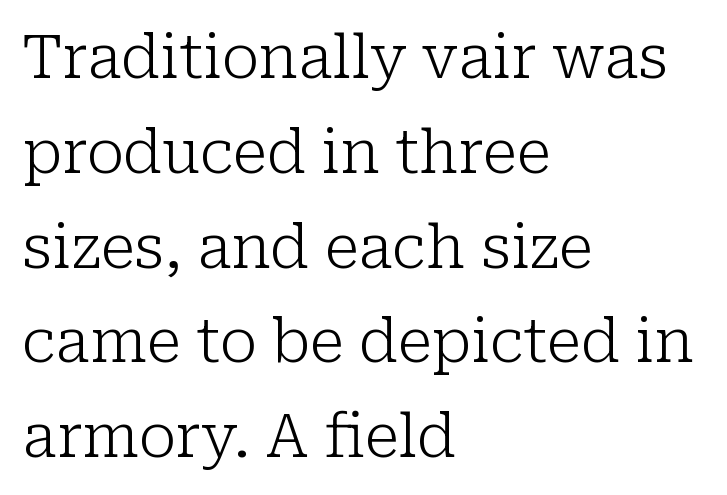
{"serif": "yes", "italic": "no", "bold": "no", "weight": "light", "width": "normal", "stroke_contrast": "low", "x_height": "medium", "monospaced": "no", "underline": "no", "align": "left", "line_spacing": "normal", "line_spacing_ratio": 1.58, "letter_spacing": "normal", "letter_spacing_em": 0.0, "glyph_px": 60}
